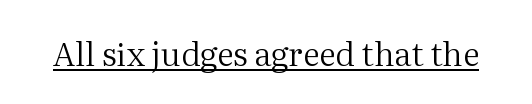
Q: Is the text bold? A: No.
Q: Is the text italic (slanted)? A: No, it is upright.
Q: Is the typeface a serif or a sans-serif typeface? A: Serif.
Q: Is the text underlined? A: Yes.
Q: Is the spacing between letters normal or unusually wide? A: Normal.
Q: Width (condensed, normal, or wide)? A: Normal.
Q: Stroke contrast? A: Medium.
Q: x-height? A: Medium.
Q: Monospaced? A: No.
